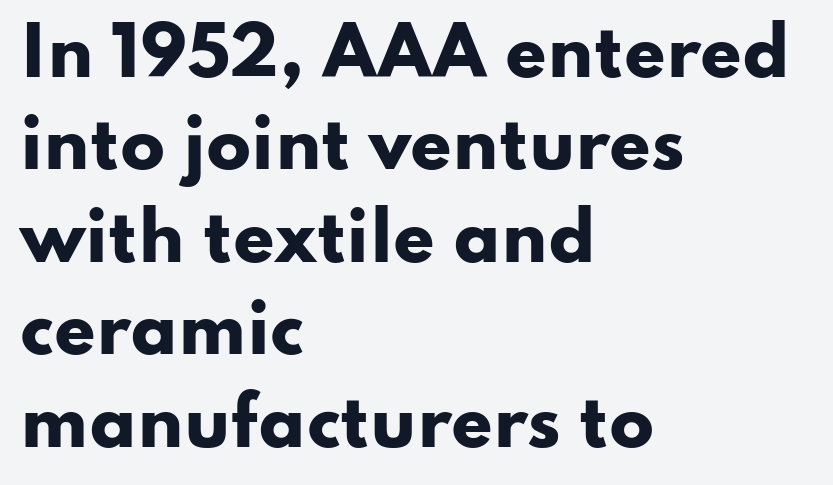
Q: Is the text bold? A: Yes.
Q: Is the text italic (slanted)? A: No, it is upright.
Q: Is the typeface a serif or a sans-serif typeface? A: Sans-serif.
Q: Is the text underlined? A: No.
Q: How is the paragraph aligned? A: Left-aligned.
Q: Is the spacing between letters normal or unusually wide? A: Normal.
Q: Is the spacing between lines tight, normal or loose? A: Normal.
Q: Width (condensed, normal, or wide)? A: Wide.
Q: Stroke contrast? A: Low.
Q: x-height? A: Small.
Q: Monospaced? A: No.
